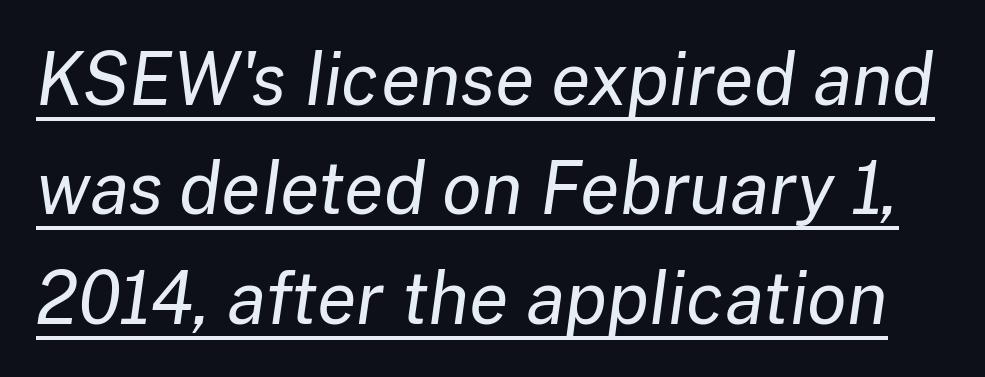
{"italic": "yes", "lean": "right", "slant_degrees": 8, "bold": "no", "weight": "regular", "width": "normal", "stroke_contrast": "low", "x_height": "medium", "monospaced": "no", "underline": "yes", "line_spacing": "normal", "line_spacing_ratio": 1.52, "letter_spacing": "normal", "letter_spacing_em": 0.0, "glyph_px": 72}
